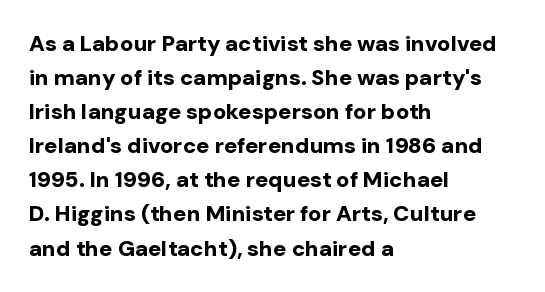
Underline: absent. Default kerning and tracking; the words read as compact shapes. Successive baselines arrive at the customary interval. You can tell it's not italic because the verticals are truly vertical. One-word summary of the alignment: left. These lines carry a lot of weight — the face is fully bold.
